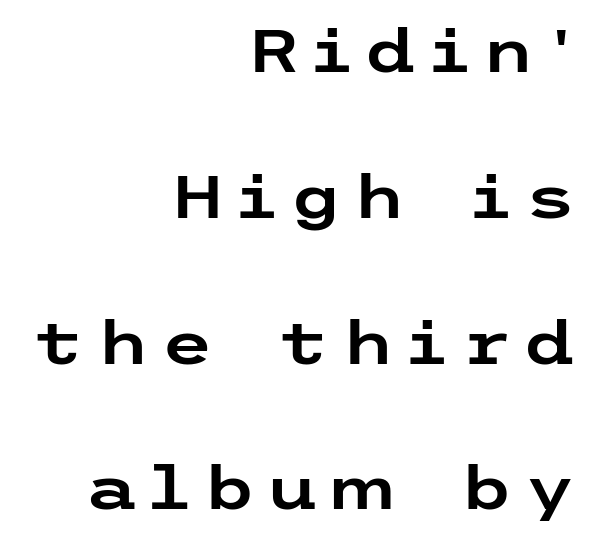
A clean baseline with only descenders dipping below it. The ragged edge is on the left, which tells us the setting is flush right. Line spacing here is loose. Typographically, this falls in the sans-serif category. Ordinary non-slanted type is in use.
